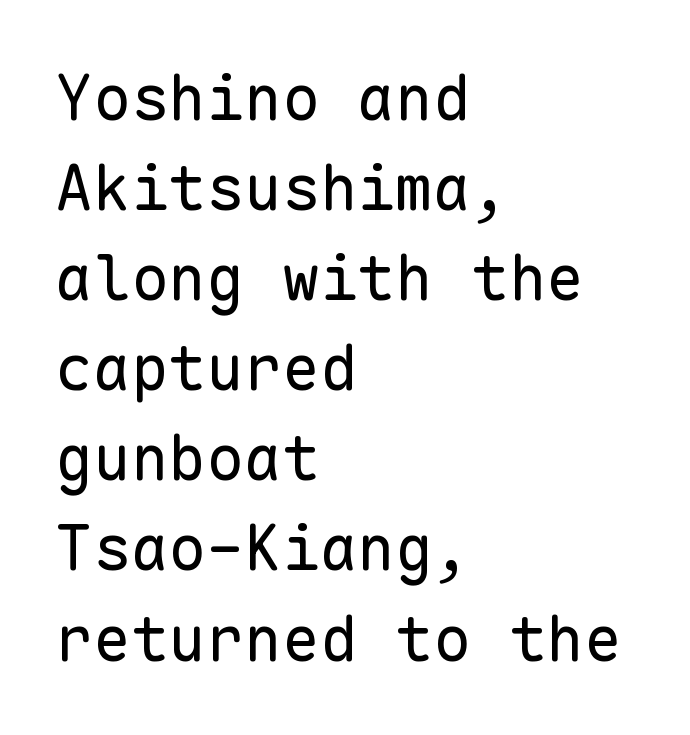
Q: Is the text bold? A: No.
Q: Is the text italic (slanted)? A: No, it is upright.
Q: Is the typeface a serif or a sans-serif typeface? A: Sans-serif.
Q: Is the text underlined? A: No.
Q: How is the paragraph aligned? A: Left-aligned.
Q: Is the spacing between letters normal or unusually wide? A: Normal.
Q: Is the spacing between lines tight, normal or loose? A: Normal.
Q: Width (condensed, normal, or wide)? A: Normal.
Q: Stroke contrast? A: Low.
Q: x-height? A: Medium.
Q: Monospaced? A: Yes.
